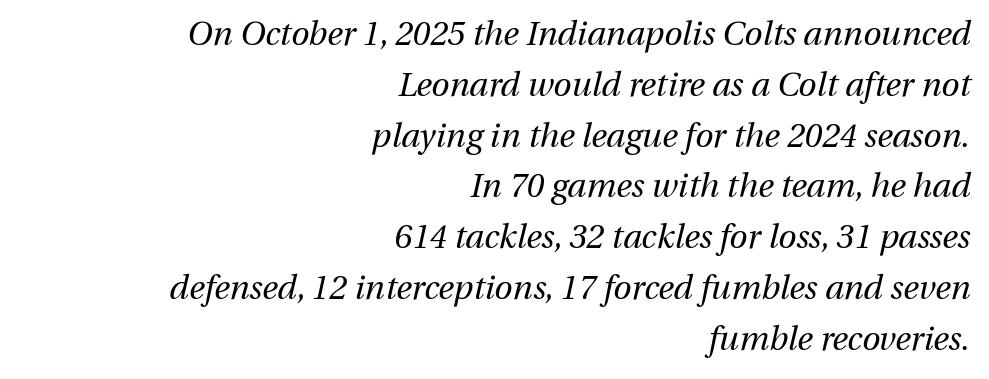
Q: Is the text bold? A: No.
Q: Is the text italic (slanted)? A: Yes, it leans right by about 13 degrees.
Q: Is the text underlined? A: No.
Q: How is the paragraph aligned? A: Right-aligned.
Q: Is the spacing between letters normal or unusually wide? A: Normal.
Q: Is the spacing between lines tight, normal or loose? A: Normal.
Q: Width (condensed, normal, or wide)? A: Normal.
Q: Stroke contrast? A: Medium.
Q: x-height? A: Medium.
Q: Monospaced? A: No.
